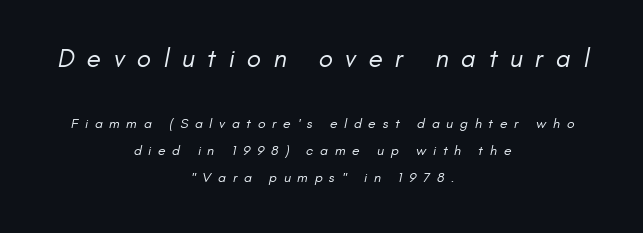
Q: Is the text bold? A: No.
Q: Is the text underlined? A: No.
Q: How is the paragraph aligned? A: Centered.
Q: Is the spacing between letters normal or unusually wide? A: Unusually wide.
Q: Is the spacing between lines tight, normal or loose? A: Loose.
Q: Which block of text is set in a larger size, the first (top) or the second (bottom)? A: The first (top) one.
